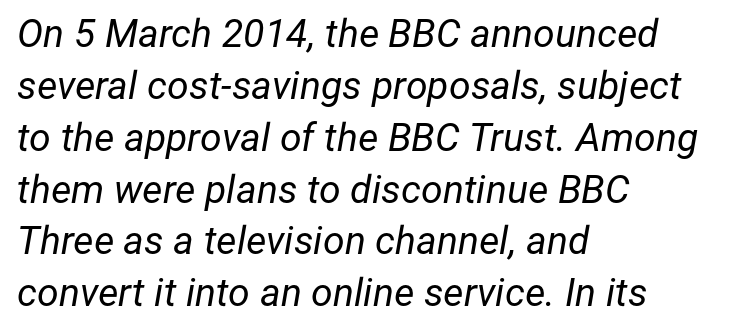
Interline gaps are of average width in this sample. The area under the type is left untouched. Short note: letters normally spaced. Leftover space on each line is placed entirely after the last word.
